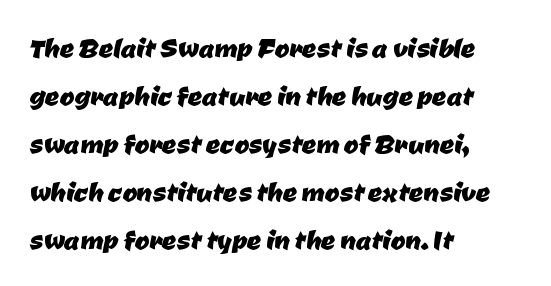
The image shows 35 px sans-serif type; set left-aligned, normal line spacing (1.37x), normal letter spacing, not underlined; low stroke contrast and a medium x-height.
